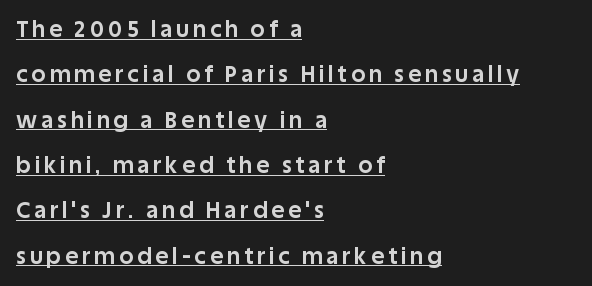
Q: Is the text bold? A: Yes.
Q: Is the text italic (slanted)? A: No, it is upright.
Q: Is the text underlined? A: Yes.
Q: How is the paragraph aligned? A: Left-aligned.
Q: Is the spacing between lines tight, normal or loose? A: Loose.
